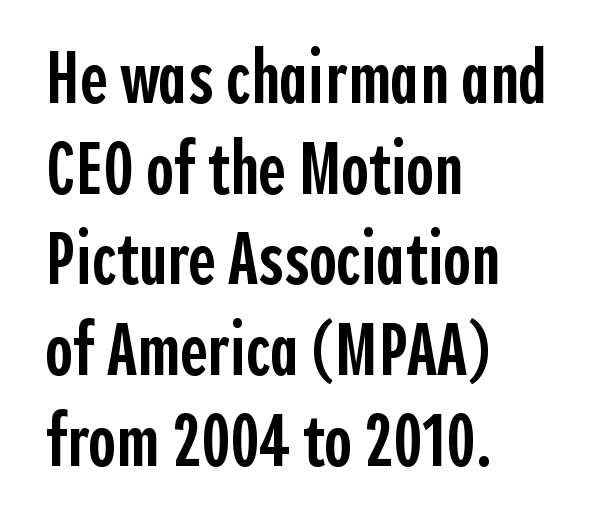
Its strokes are somewhat broadened, the hallmark of semibold type. You can tell it's not italic because the verticals are truly vertical. Character widths vary here, with narrow letters taking less room than wide ones. The text was rendered using a sans face with plain stroke endings. Any mark beneath the type? The region is blank. Spacing between characters is what you'd get straight out of the box.
